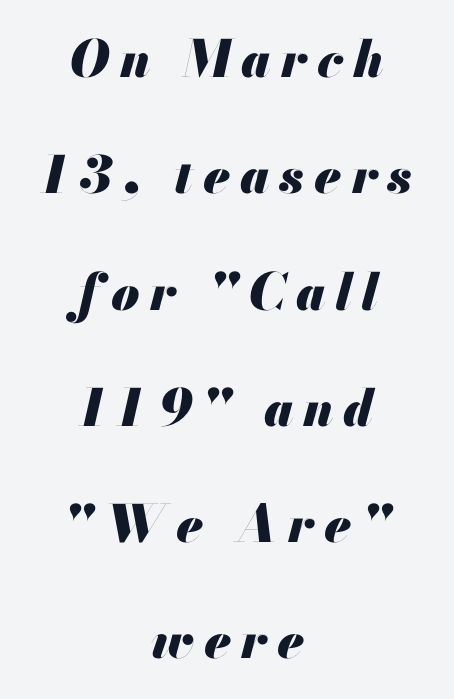
{"italic": "yes", "lean": "right", "slant_degrees": 13, "bold": "yes", "weight": "heavy", "width": "normal", "stroke_contrast": "medium", "x_height": "small", "monospaced": "no", "underline": "no", "align": "center", "line_spacing": "loose", "line_spacing_ratio": 2.28, "letter_spacing": "wide", "letter_spacing_em": 0.2, "glyph_px": 51}
